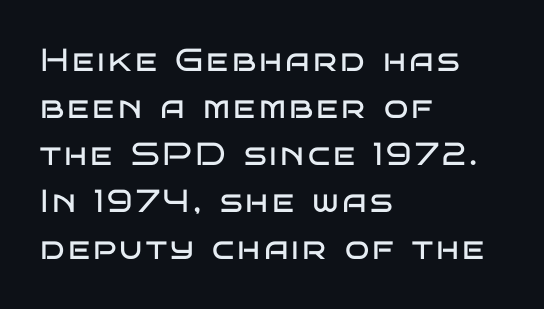
Q: Is the text bold? A: No.
Q: Is the text italic (slanted)? A: No, it is upright.
Q: Is the typeface a serif or a sans-serif typeface? A: Sans-serif.
Q: Is the text underlined? A: No.
Q: How is the paragraph aligned? A: Left-aligned.
Q: Is the spacing between lines tight, normal or loose? A: Normal.
Q: Width (condensed, normal, or wide)? A: Wide.
Q: Stroke contrast? A: Low.
Q: x-height? A: Large.
Q: Monospaced? A: No.
